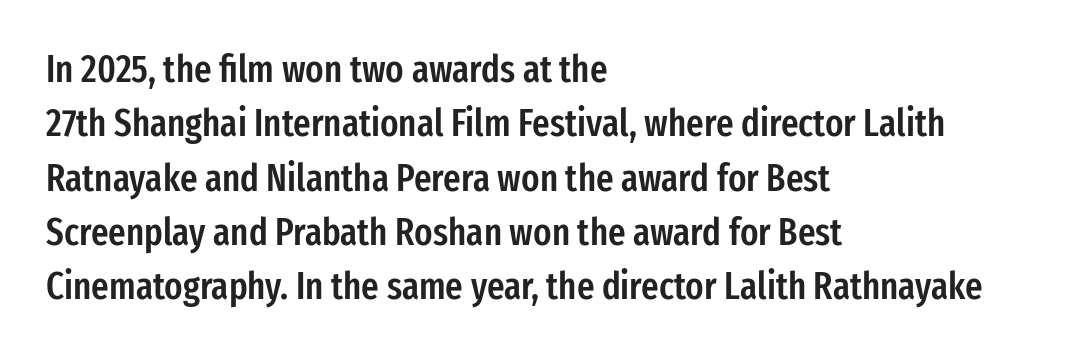
Observe the absence of serifs on each vertical stroke in this sample. This rendering uses left alignment, leaving the right contour irregular. Typesetter's note: demi weight, one step under bold. A typesetter would call this leading conventional body-copy spacing. The string is rendered with underlining switched off.
